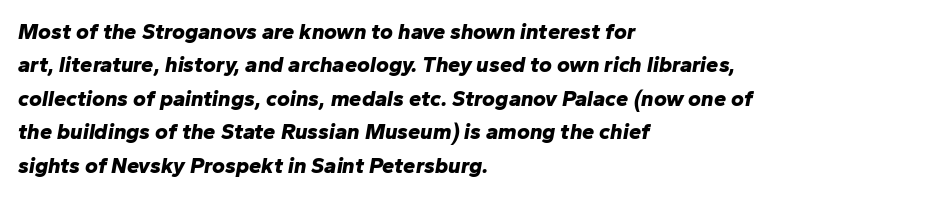
Q: Is the text bold? A: Yes.
Q: Is the text italic (slanted)? A: Yes, it leans right by about 10 degrees.
Q: Is the text underlined? A: No.
Q: How is the paragraph aligned? A: Left-aligned.
Q: Is the spacing between letters normal or unusually wide? A: Normal.
Q: Is the spacing between lines tight, normal or loose? A: Normal.
